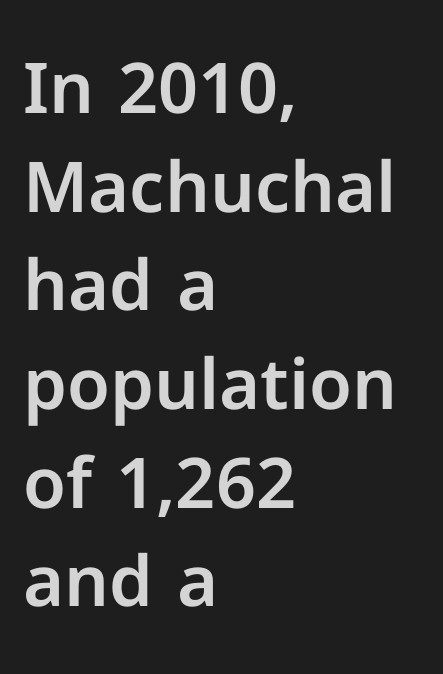
Q: Is the text italic (slanted)? A: No, it is upright.
Q: Is the typeface a serif or a sans-serif typeface? A: Sans-serif.
Q: Is the text underlined? A: No.
Q: How is the paragraph aligned? A: Left-aligned.
Q: Is the spacing between letters normal or unusually wide? A: Normal.
Q: Is the spacing between lines tight, normal or loose? A: Normal.
Q: Width (condensed, normal, or wide)? A: Normal.
Q: Stroke contrast? A: Low.
Q: x-height? A: Medium.
Q: Monospaced? A: No.
